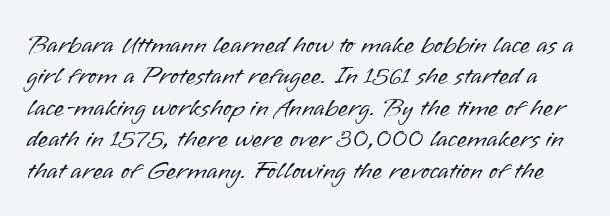
{"bold": "no", "underline": "no", "line_spacing_ratio": 1.21, "letter_spacing": "normal", "letter_spacing_em": 0.0, "glyph_px": 26}
